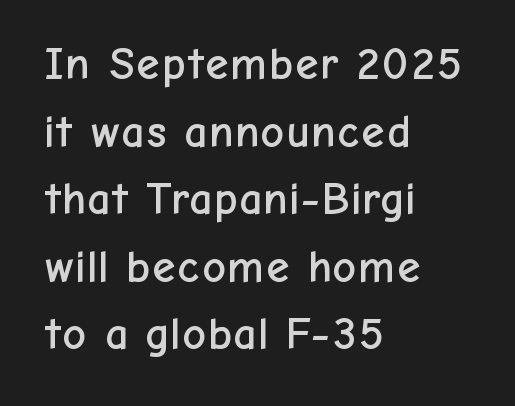
Q: Is the text italic (slanted)? A: No, it is upright.
Q: Is the typeface a serif or a sans-serif typeface? A: Sans-serif.
Q: Is the text underlined? A: No.
Q: How is the paragraph aligned? A: Left-aligned.
Q: Is the spacing between letters normal or unusually wide? A: Normal.
Q: Is the spacing between lines tight, normal or loose? A: Normal.
Q: Width (condensed, normal, or wide)? A: Normal.
Q: Stroke contrast? A: Low.
Q: x-height? A: Medium.
Q: Monospaced? A: No.
